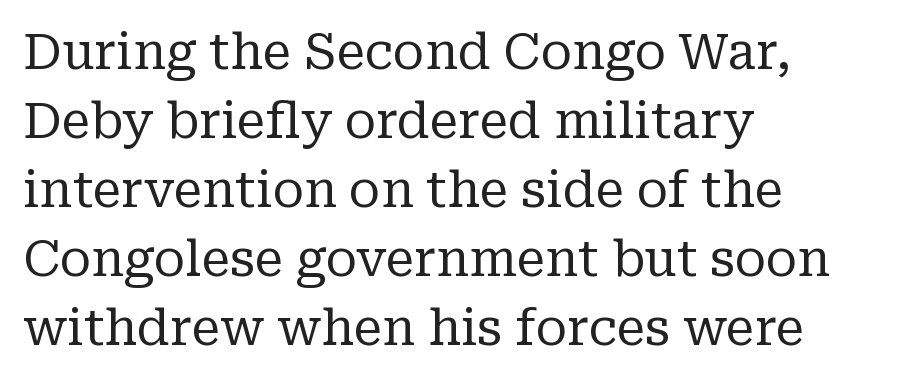
The image shows 49 px regular-weight serif type, upright; set left-aligned, normal line spacing (1.41x), normal letter spacing, not underlined; low stroke contrast and a medium x-height.
